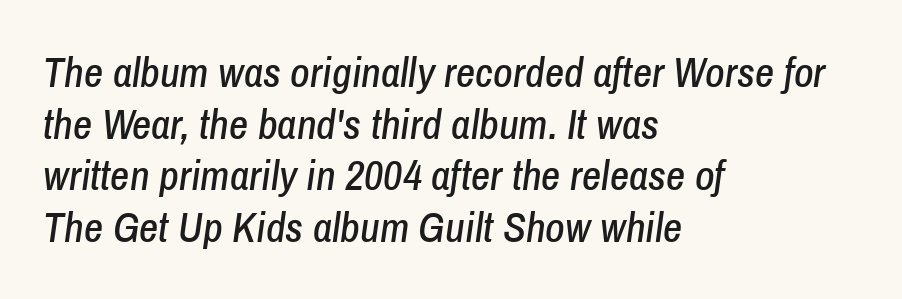
{"italic": "yes", "lean": "right", "slant_degrees": 8, "width": "condensed", "stroke_contrast": "low", "x_height": "medium", "monospaced": "no", "underline": "no", "align": "left", "line_spacing_ratio": 1.23, "letter_spacing": "normal", "letter_spacing_em": 0.0, "glyph_px": 42}
